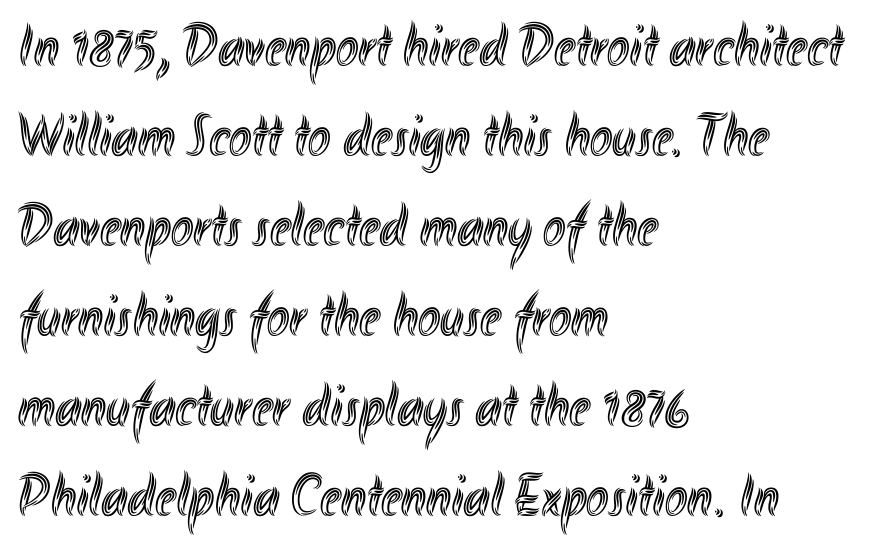
{"width": "condensed", "x_height": "small", "monospaced": "no", "underline": "no", "align": "left", "line_spacing": "normal", "line_spacing_ratio": 1.5, "letter_spacing": "normal", "letter_spacing_em": 0.0, "glyph_px": 60}
